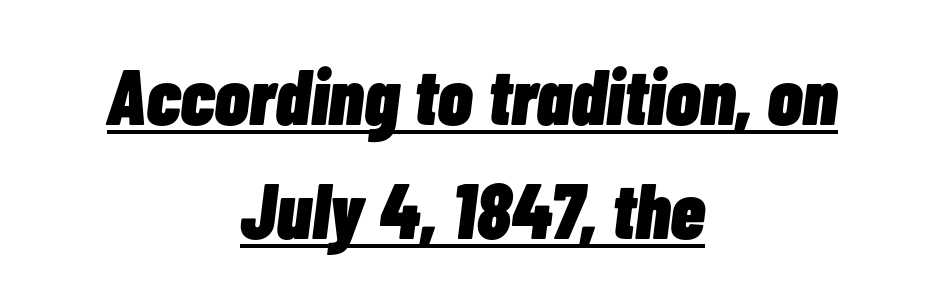
Q: Is the text bold? A: Yes.
Q: Is the text italic (slanted)? A: Yes, it leans right by about 7 degrees.
Q: Is the text underlined? A: Yes.
Q: How is the paragraph aligned? A: Centered.
Q: Is the spacing between letters normal or unusually wide? A: Normal.
Q: Is the spacing between lines tight, normal or loose? A: Normal.
Q: Width (condensed, normal, or wide)? A: Condensed.
Q: Stroke contrast? A: Low.
Q: x-height? A: Medium.
Q: Monospaced? A: No.
